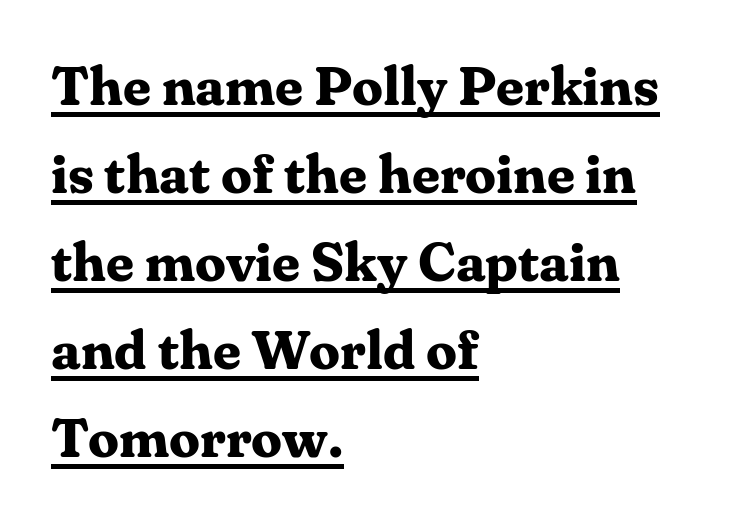
{"serif": "yes", "italic": "no", "bold": "yes", "weight": "bold", "width": "normal", "stroke_contrast": "medium", "x_height": "medium", "monospaced": "no", "underline": "yes", "align": "left", "line_spacing": "normal", "line_spacing_ratio": 1.6, "letter_spacing": "normal", "letter_spacing_em": 0.0, "glyph_px": 55}
